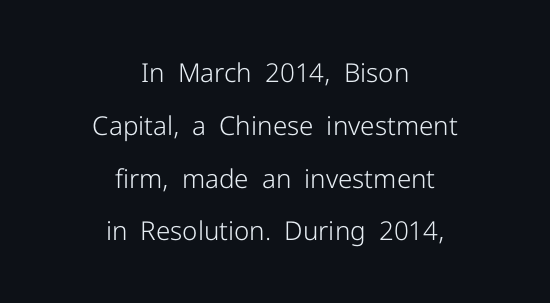
{"italic": "no", "bold": "no", "underline": "no", "align": "center", "line_spacing": "loose", "line_spacing_ratio": 2.03, "letter_spacing": "normal", "letter_spacing_em": 0.0, "glyph_px": 26}
